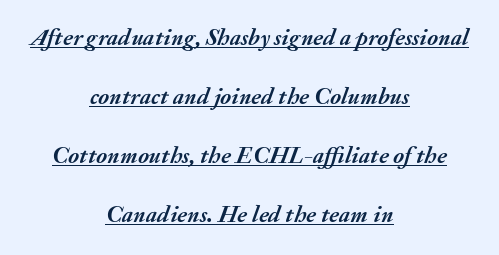
I'd describe the lettering as bold — thick and assertive. Glance below the letters and you will spot a drawn line. Horizontally, the lines are justified to the midpoint only. Successive baselines arrive slowly, with a big drop between each. The letterforms sit shoulder to shoulder at normal distance.
